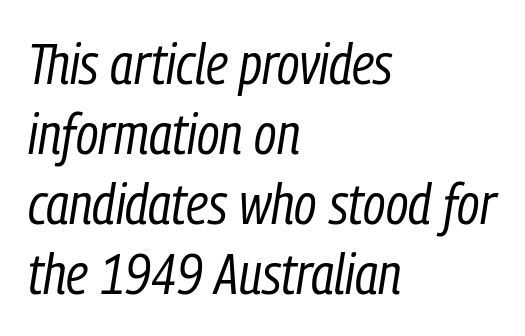
The image shows 57 px regular-weight, condensed type, italic (leaning right); set left-aligned, line spacing 1.23x, normal letter spacing, not underlined; low stroke contrast and a medium x-height.
